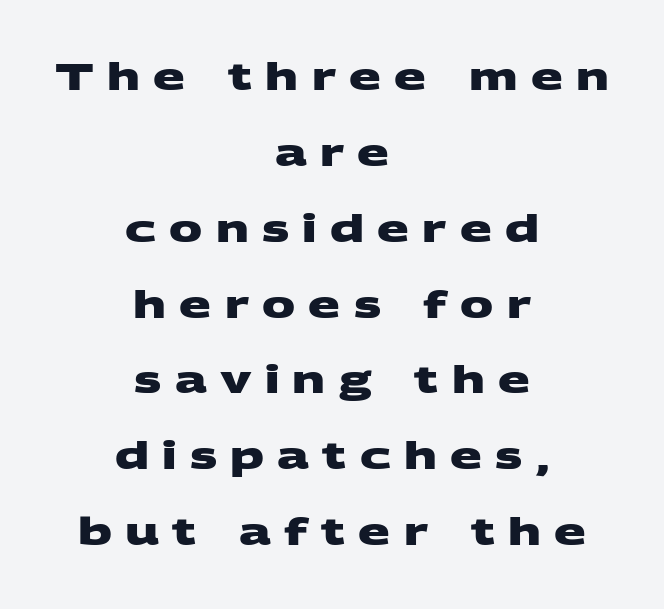
The image shows 37 px heavy, wide sans-serif type; set centered, loose line spacing (2.05x), unusually wide letter spacing (+0.36 em), not underlined; medium stroke contrast and a large x-height.
